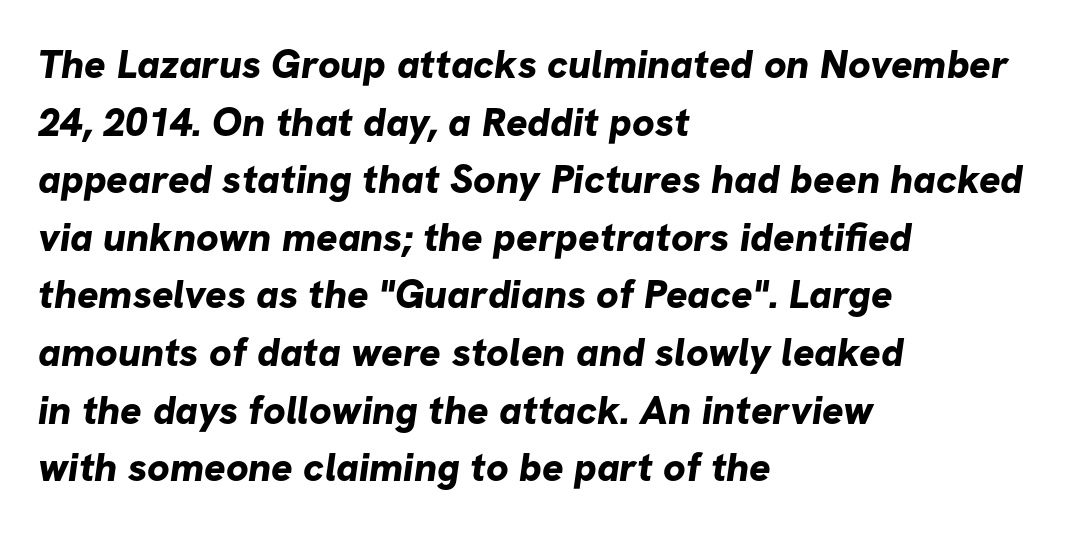
Q: Is the text bold? A: Yes.
Q: Is the typeface a serif or a sans-serif typeface? A: Sans-serif.
Q: Is the text underlined? A: No.
Q: How is the paragraph aligned? A: Left-aligned.
Q: Is the spacing between letters normal or unusually wide? A: Normal.
Q: Is the spacing between lines tight, normal or loose? A: Normal.
Q: Width (condensed, normal, or wide)? A: Normal.
Q: Stroke contrast? A: Low.
Q: x-height? A: Medium.
Q: Monospaced? A: No.
